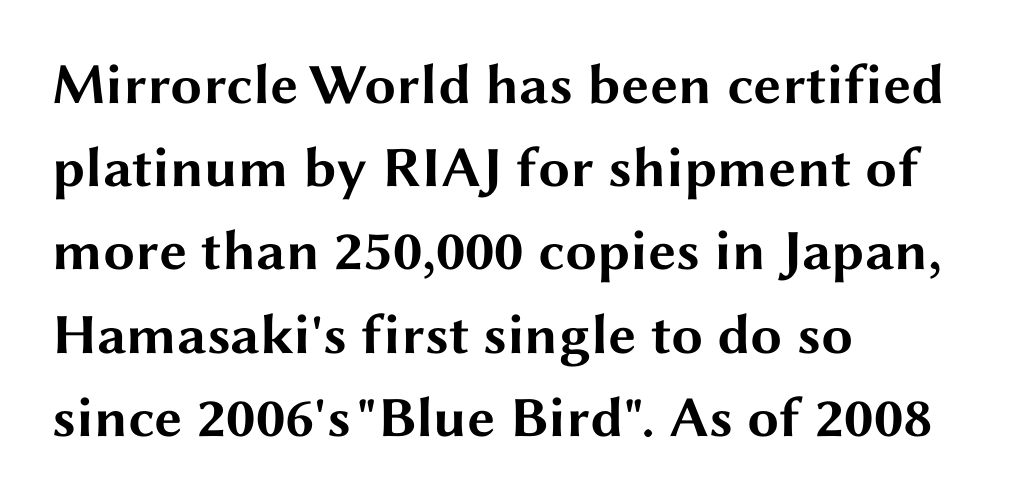
The image shows 57 px bold, wide sans-serif type, upright; set left-aligned, normal line spacing (1.46x), normal letter spacing, not underlined; medium stroke contrast and a medium x-height.
